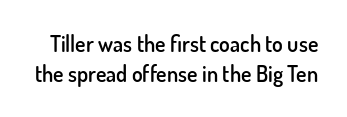
Type without underlining. A typesetter would mark this as roman, not italic. The vertical gap from one line to the next is medium. Tracking here is standard; glyphs follow each other at the usual distance. Stems and bowls a touch heavier than normal — semibold.
